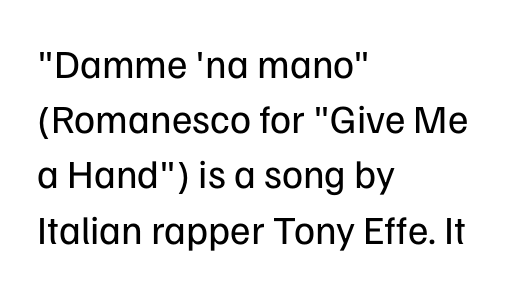
The image shows 40 px regular-weight sans-serif type, upright; set left-aligned, normal line spacing (1.38x), normal letter spacing, not underlined; low stroke contrast and a medium x-height.
